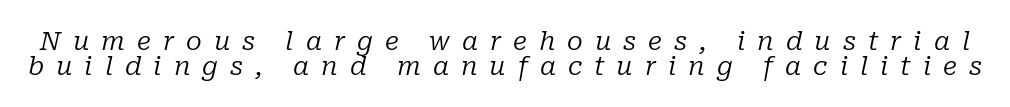
Q: Is the text bold? A: No.
Q: Is the text italic (slanted)? A: Yes, it leans right by about 10 degrees.
Q: Is the text underlined? A: No.
Q: Is the spacing between letters normal or unusually wide? A: Unusually wide.
Q: Is the spacing between lines tight, normal or loose? A: Tight.
